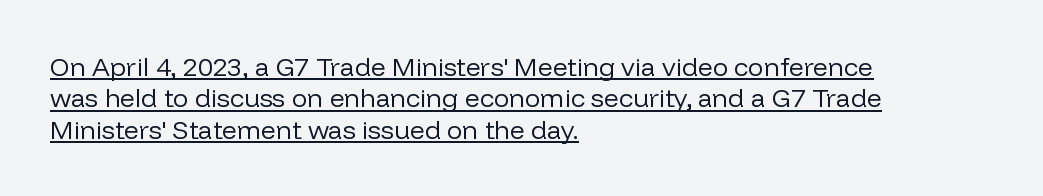
Q: Is the text bold? A: No.
Q: Is the text italic (slanted)? A: No, it is upright.
Q: Is the text underlined? A: Yes.
Q: How is the paragraph aligned? A: Left-aligned.
Q: Is the spacing between letters normal or unusually wide? A: Normal.
